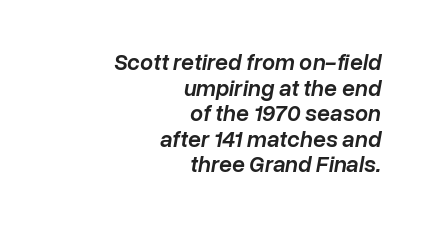
You could barely slide anything between these rows. Heft: intermediate — a semibold. Nobody drew a line under any word here. Short and long lines alike share a common ending point at right.
